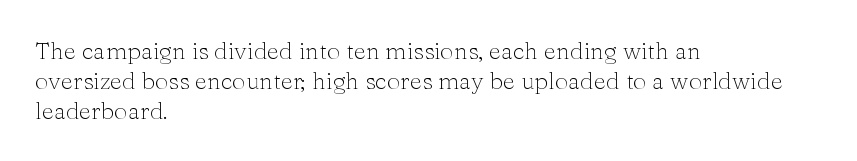
Honestly, there is no underline to notice here at all. The font's upright variant was chosen for this text. Horizontally, the lines are justified to the leading edge only. Bold? No — there's no thickening of the strokes.
